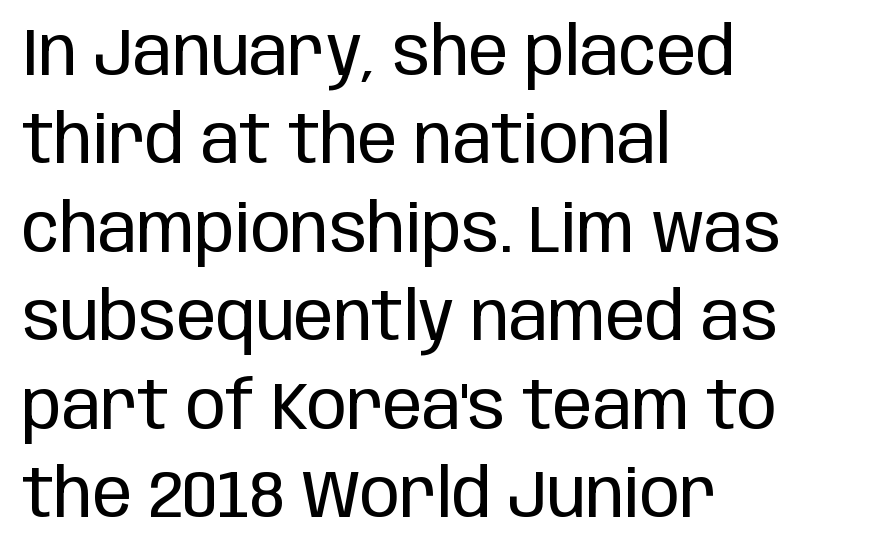
{"serif": "no", "italic": "no", "bold": "no", "weight": "regular", "width": "condensed", "stroke_contrast": "low", "x_height": "large", "monospaced": "no", "underline": "no", "align": "left", "line_spacing": "normal", "line_spacing_ratio": 1.34, "letter_spacing": "normal", "letter_spacing_em": 0.0, "glyph_px": 66}
